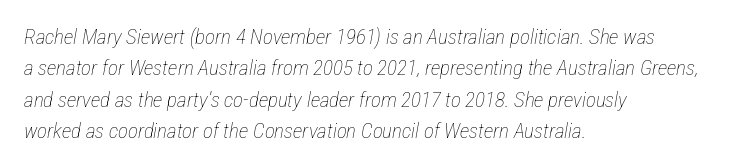
The text carries the slant typical of an italic or oblique font. The rendering uses a moderate line-height, typical for paragraphs. Compared with a typical body face, this is equally light or lighter still. The passage shown is not underscored anywhere. This rendering leaves character spacing at its baseline value. The rag falls on the right side of this text block.
